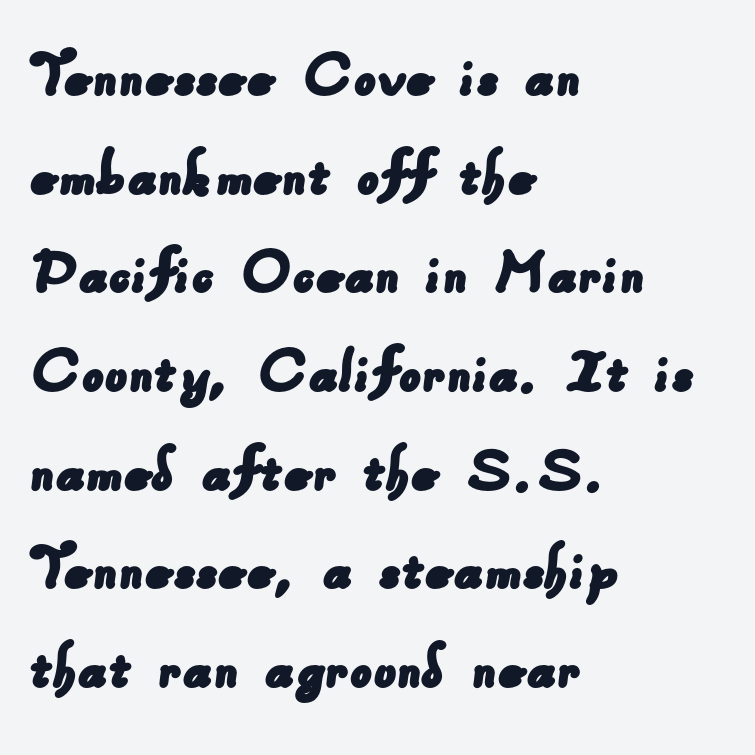
Q: Is the typeface a serif or a sans-serif typeface? A: Sans-serif.
Q: Is the text underlined? A: No.
Q: How is the paragraph aligned? A: Left-aligned.
Q: Is the spacing between letters normal or unusually wide? A: Normal.
Q: Is the spacing between lines tight, normal or loose? A: Normal.
Q: Width (condensed, normal, or wide)? A: Normal.
Q: Stroke contrast? A: Low.
Q: x-height? A: Small.
Q: Monospaced? A: No.
